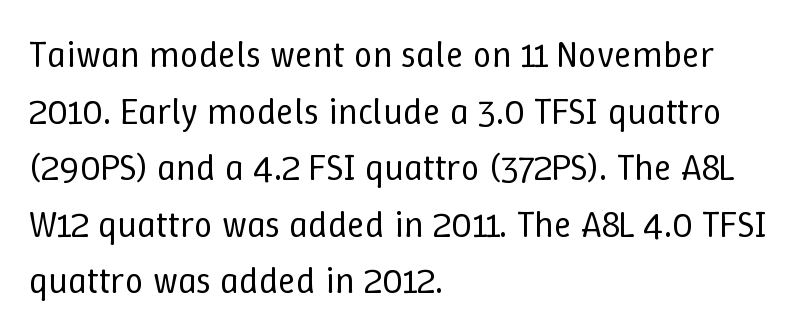
Q: Is the text bold? A: No.
Q: Is the text italic (slanted)? A: No, it is upright.
Q: Is the text underlined? A: No.
Q: How is the paragraph aligned? A: Left-aligned.
Q: Is the spacing between letters normal or unusually wide? A: Normal.
Q: Is the spacing between lines tight, normal or loose? A: Normal.
Q: Width (condensed, normal, or wide)? A: Normal.
Q: Stroke contrast? A: Low.
Q: x-height? A: Medium.
Q: Monospaced? A: No.
